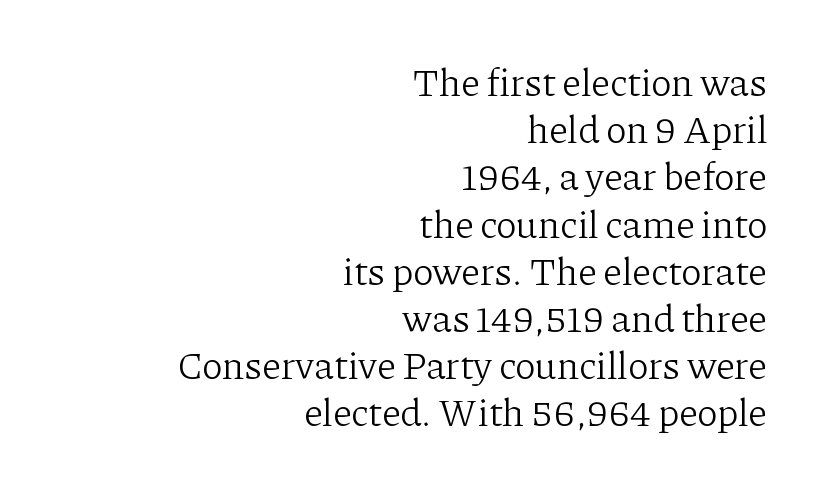
{"serif": "yes", "italic": "no", "bold": "no", "weight": "light", "width": "normal", "stroke_contrast": "low", "x_height": "medium", "monospaced": "no", "underline": "no", "align": "right", "line_spacing_ratio": 1.21, "letter_spacing": "normal", "letter_spacing_em": 0.0, "glyph_px": 39}
